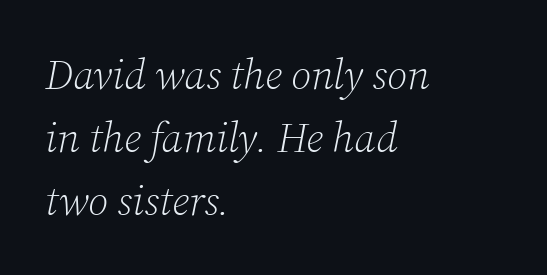
Q: Is the text bold? A: No.
Q: Is the text italic (slanted)? A: Yes, it leans right by about 12 degrees.
Q: Is the typeface a serif or a sans-serif typeface? A: Serif.
Q: Is the text underlined? A: No.
Q: How is the paragraph aligned? A: Left-aligned.
Q: Is the spacing between letters normal or unusually wide? A: Normal.
Q: Is the spacing between lines tight, normal or loose? A: Normal.
Q: Width (condensed, normal, or wide)? A: Normal.
Q: Stroke contrast? A: Low.
Q: x-height? A: Medium.
Q: Monospaced? A: No.
